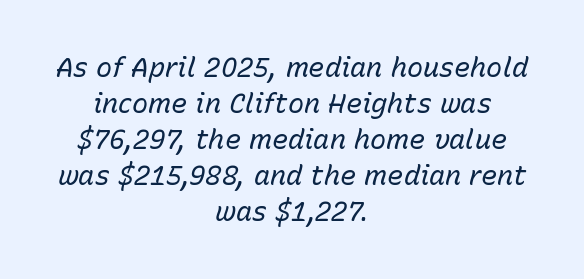
Q: Is the text bold? A: No.
Q: Is the text italic (slanted)? A: Yes, it leans right by about 15 degrees.
Q: Is the text underlined? A: No.
Q: How is the paragraph aligned? A: Centered.
Q: Is the spacing between letters normal or unusually wide? A: Normal.
Q: Is the spacing between lines tight, normal or loose? A: Normal.
